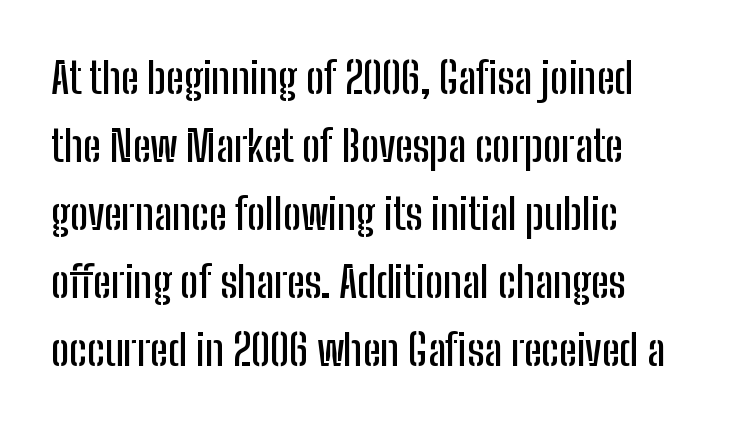
{"serif": "no", "italic": "no", "width": "condensed", "stroke_contrast": "low", "x_height": "medium", "monospaced": "no", "underline": "no", "align": "left", "line_spacing": "normal", "line_spacing_ratio": 1.58, "letter_spacing": "normal", "letter_spacing_em": 0.0, "glyph_px": 43}
